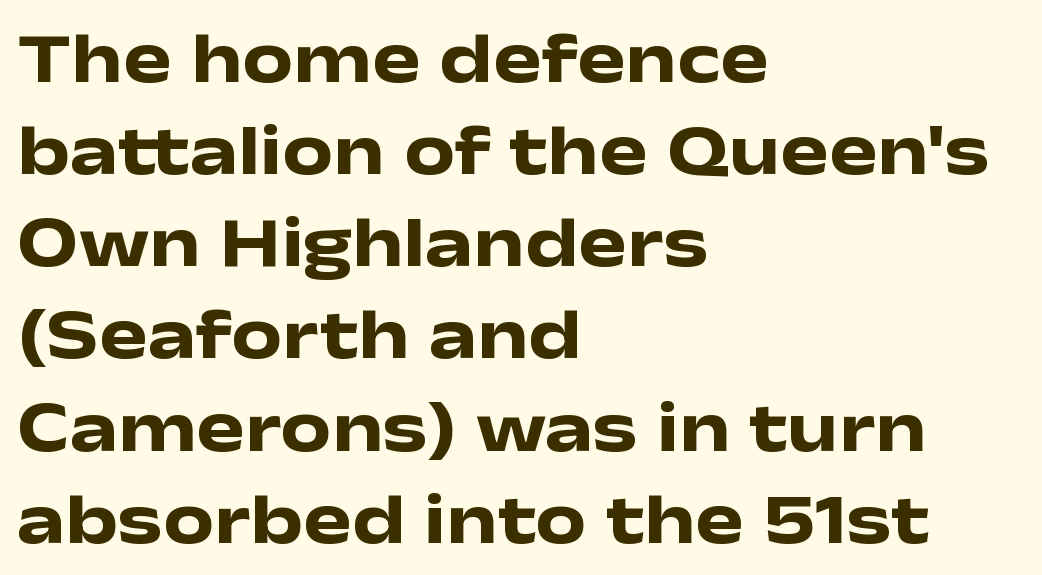
The image shows 72 px heavy, wide sans-serif type, upright; set left-aligned, normal line spacing (1.28x), normal letter spacing, not underlined; low stroke contrast and a medium x-height.
